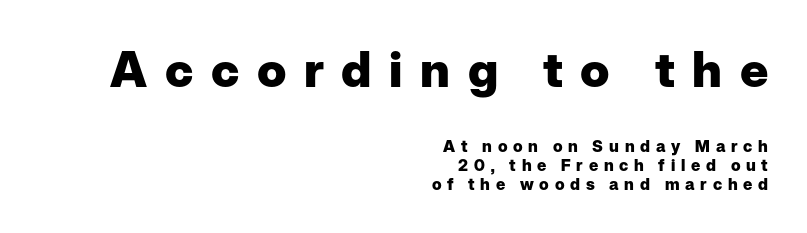
The image shows 49 px heavy sans-serif type, upright; set right-aligned, line spacing 1.18x, unusually wide letter spacing (+0.36 em), not underlined; the first (top) block is 3.06x larger; low stroke contrast and a medium x-height.
